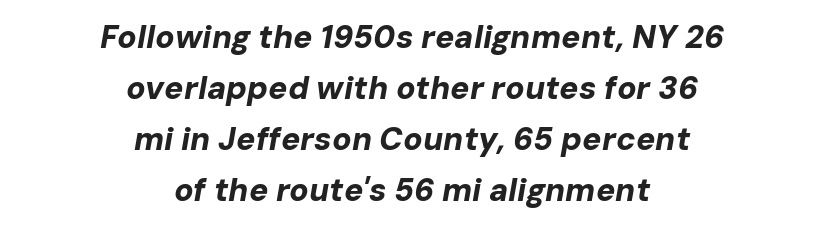
Q: Is the text bold? A: Yes.
Q: Is the text italic (slanted)? A: Yes, it leans right by about 10 degrees.
Q: Is the text underlined? A: No.
Q: How is the paragraph aligned? A: Centered.
Q: Is the spacing between letters normal or unusually wide? A: Normal.
Q: Is the spacing between lines tight, normal or loose? A: Normal.
Q: Width (condensed, normal, or wide)? A: Normal.
Q: Stroke contrast? A: Low.
Q: x-height? A: Medium.
Q: Monospaced? A: No.
